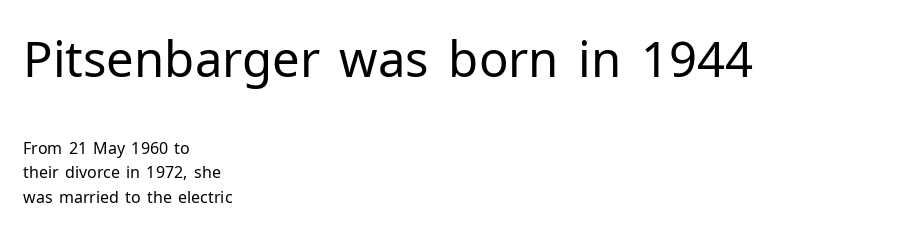
{"serif": "no", "italic": "no", "bold": "no", "weight": "regular", "width": "normal", "stroke_contrast": "low", "x_height": "medium", "monospaced": "no", "underline": "no", "align": "left", "line_spacing": "normal", "line_spacing_ratio": 1.51, "letter_spacing": "normal", "letter_spacing_em": 0.0, "larger_block": "first", "size_ratio": 3.06, "glyph_px": 49}
